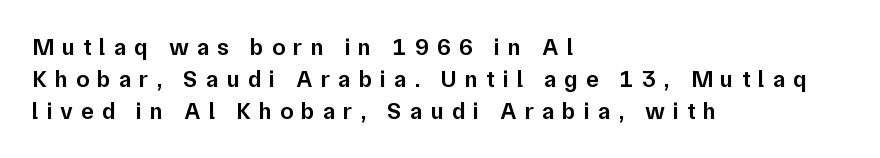
The image shows 24 px text type, upright; set left-aligned, normal line spacing (1.34x), unusually wide letter spacing (+0.33 em), not underlined.
